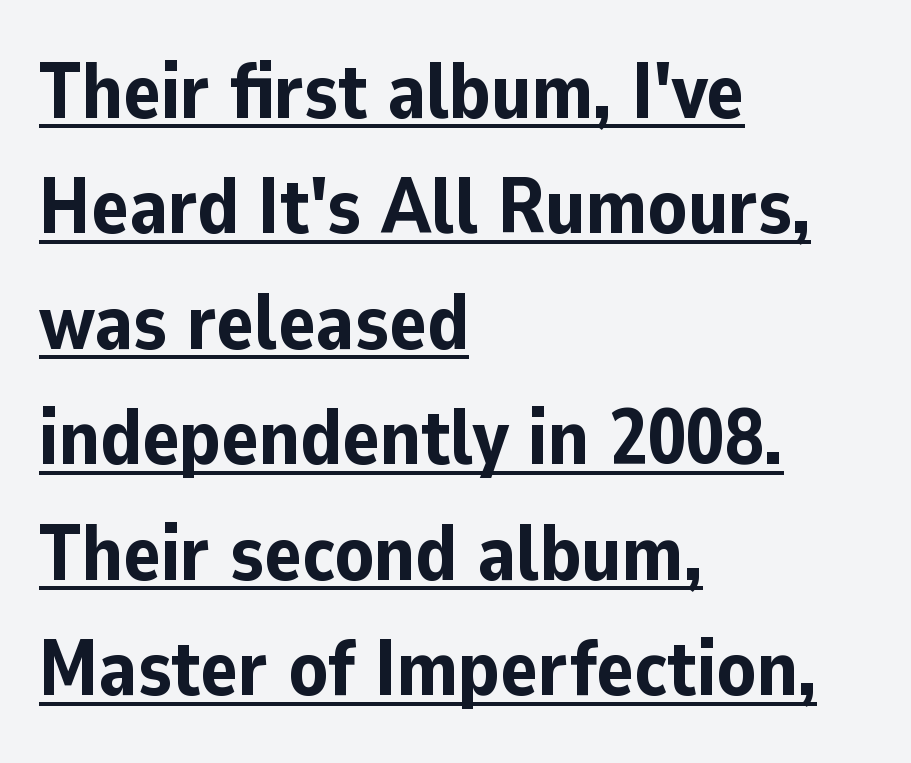
Q: Is the text bold? A: Yes.
Q: Is the text italic (slanted)? A: No, it is upright.
Q: Is the typeface a serif or a sans-serif typeface? A: Sans-serif.
Q: Is the text underlined? A: Yes.
Q: How is the paragraph aligned? A: Left-aligned.
Q: Is the spacing between letters normal or unusually wide? A: Normal.
Q: Is the spacing between lines tight, normal or loose? A: Normal.
Q: Width (condensed, normal, or wide)? A: Normal.
Q: Stroke contrast? A: Low.
Q: x-height? A: Medium.
Q: Monospaced? A: No.
